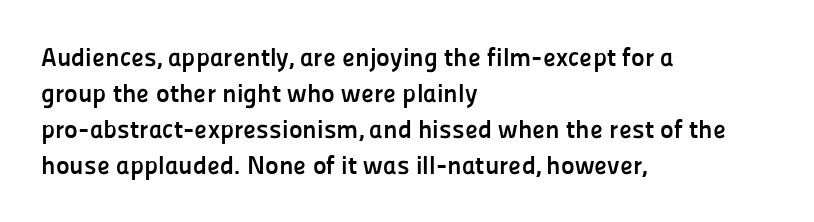
Q: Is the text bold? A: Yes.
Q: Is the text italic (slanted)? A: No, it is upright.
Q: Is the text underlined? A: No.
Q: How is the paragraph aligned? A: Left-aligned.
Q: Is the spacing between letters normal or unusually wide? A: Normal.
Q: Is the spacing between lines tight, normal or loose? A: Normal.
